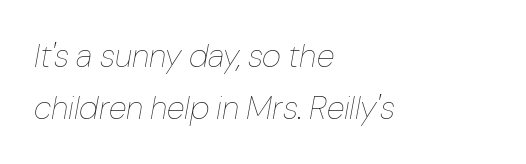
The image shows 33 px thin type, italic (leaning right); set left-aligned, normal line spacing (1.57x), normal letter spacing, not underlined; low stroke contrast and a medium x-height.
